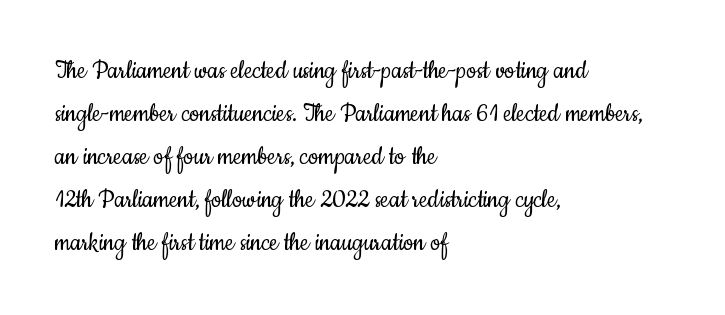
Do the characters align in a grid? No, the font is proportional. Honestly, the row spacing looks completely unremarkable. Anything drawn beneath the words? Only blank space.
